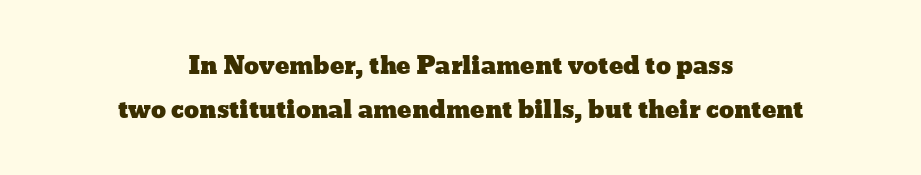
{"italic": "no", "underline": "no", "align": "center", "line_spacing_ratio": 1.82, "letter_spacing": "normal", "letter_spacing_em": 0.0, "glyph_px": 24}
